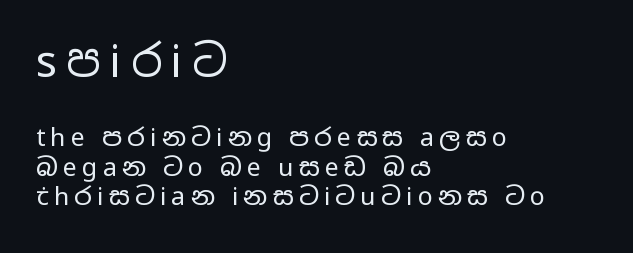
Words appear elongated and porous because spacing is wide. The specimen omits any rule beneath the text block's lines. Large over small — that's the arrangement of the two blocks here. Left-aligned paragraph, ragged on the right. Is this a heavy cut? Hardly; it is regular or lighter.
